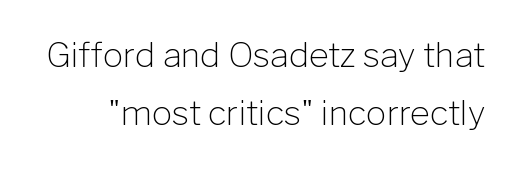
Proportional: the letters do not fall into vertical columns. It's the straight-up-and-down kind of type. Nothing unusual about the tracking: characters are spaced as the font intends. Counters stay open thanks to moderate or lighter strokes.
